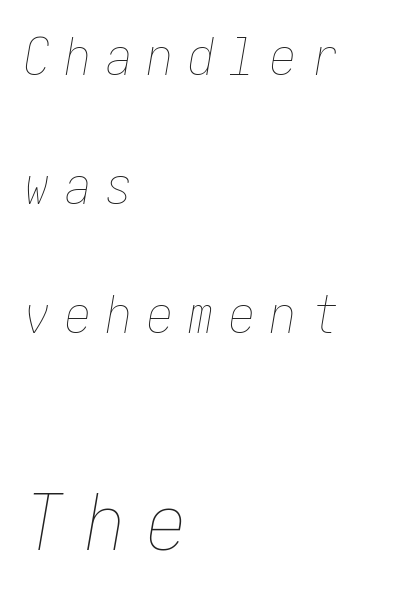
In this sample the second text group is rendered at the bigger scale. This sample trades compactness for vertical openness between lines. The strip under each line holds only bare page. Spacing between characters has been opened up far beyond the box default. Stems here are at most as thick as an everyday book face.
